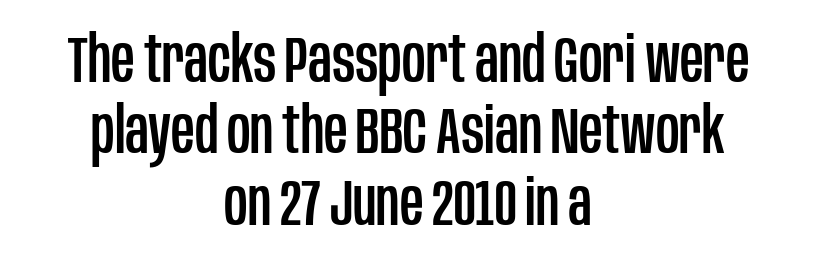
Q: Is the text italic (slanted)? A: No, it is upright.
Q: Is the typeface a serif or a sans-serif typeface? A: Sans-serif.
Q: Is the text underlined? A: No.
Q: How is the paragraph aligned? A: Centered.
Q: Is the spacing between letters normal or unusually wide? A: Normal.
Q: Is the spacing between lines tight, normal or loose? A: Tight.
Q: Width (condensed, normal, or wide)? A: Condensed.
Q: Stroke contrast? A: Low.
Q: x-height? A: Large.
Q: Monospaced? A: No.
